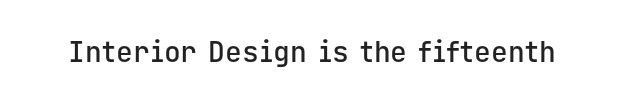
No word sits above an underline. A typesetter would call this monospace, since all characters share one set width. The face used here is rendered with its standard letterfit. Does the lettering tilt? It doesn't — this is upright. The sample has been set in demibold, a notch under bold.
